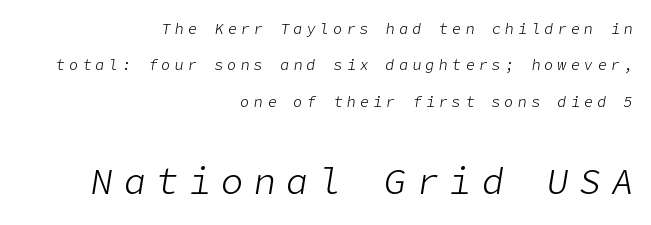
The font's italic variant was chosen for this text. Weight: in the light-to-regular range. Letters rest on an invisible, unmarked baseline. The tracking reads as deliberately expanded to a designer's eye. Compare the two chunks: the lower has the greater cap height.
